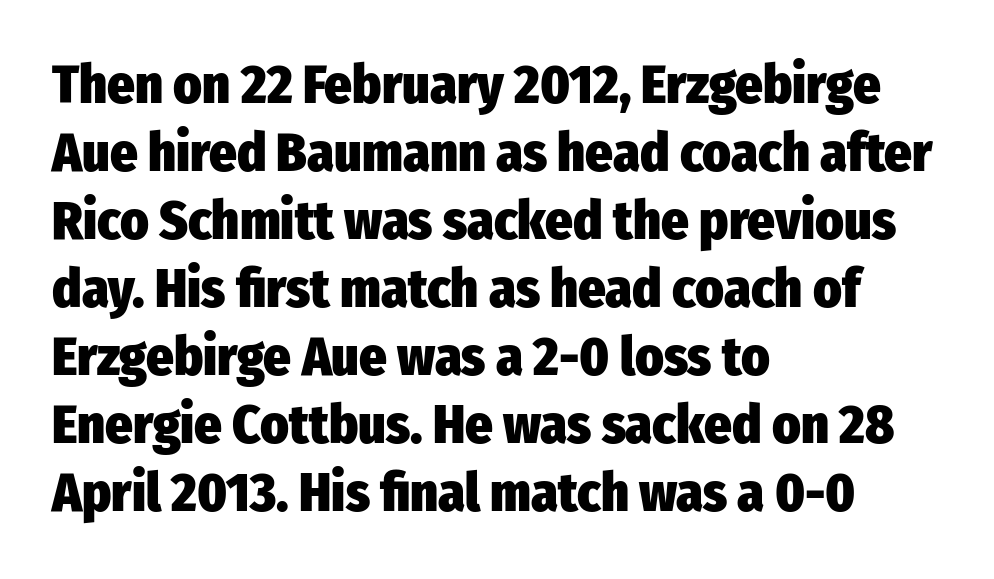
The image shows 54 px heavy, condensed sans-serif type, upright; set left-aligned, normal line spacing (1.26x), normal letter spacing, not underlined; low stroke contrast and a medium x-height.
